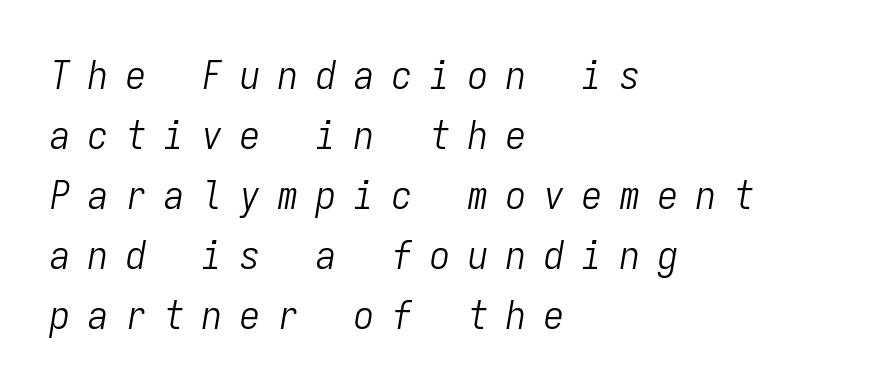
These lines are rendered in a fixed-pitch font. The face looks like a standard text weight, possibly lighter. Tracking value appears strongly positive — letters spread wide. Bare-footed words on every line.
